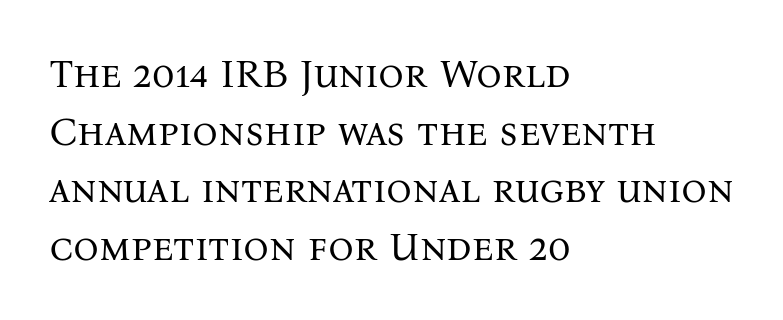
The image shows 40 px regular-weight serif type, upright; set left-aligned, normal line spacing (1.44x), normal letter spacing, not underlined; medium stroke contrast and a medium x-height.
